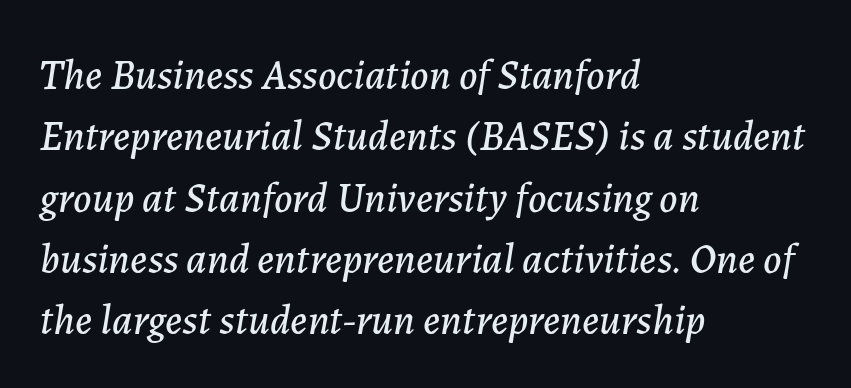
Horizontal alignment here is leftward, the default for most running prose. Between one letter and the next there's only the usual sliver of space. The strip under each line holds only bare page. This sample keeps an unexceptional amount of space between lines.
